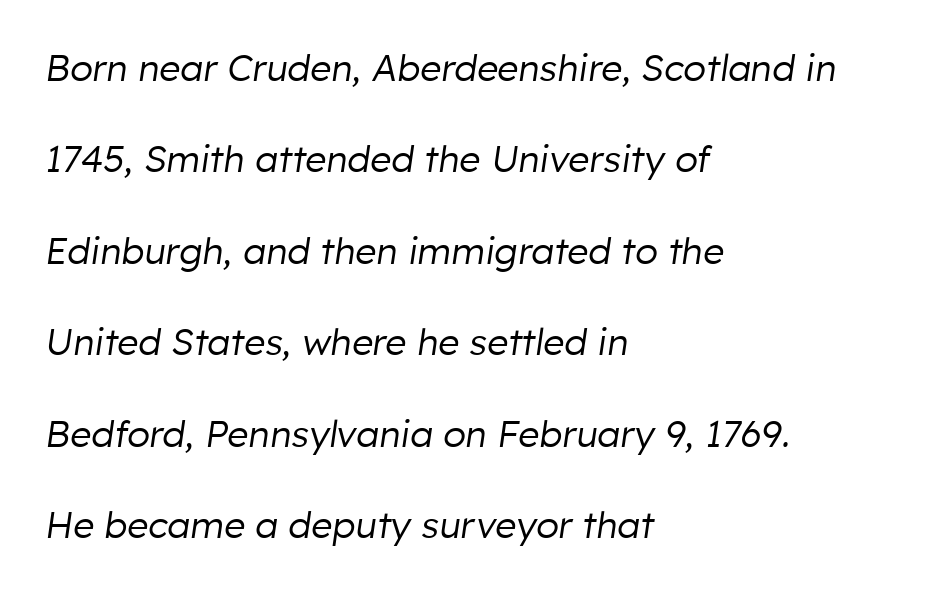
Q: Is the text bold? A: No.
Q: Is the text italic (slanted)? A: Yes, it leans right by about 8 degrees.
Q: Is the text underlined? A: No.
Q: How is the paragraph aligned? A: Left-aligned.
Q: Is the spacing between letters normal or unusually wide? A: Normal.
Q: Is the spacing between lines tight, normal or loose? A: Loose.
Q: Width (condensed, normal, or wide)? A: Normal.
Q: Stroke contrast? A: Low.
Q: x-height? A: Medium.
Q: Monospaced? A: No.
